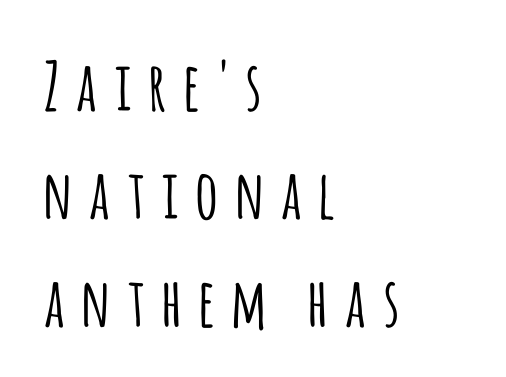
Posture: vertical. Has an underline been added? It has not. Line beginnings align vertically; line endings do not. A typesetter would call this heavily tracked-out type. This sample has the flowing, uneven cadence of proportional lettering.
